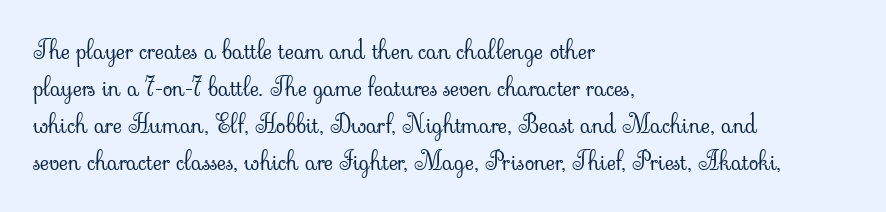
A typesetter would call this leading conventional body-copy spacing. Descender tails drop into unmarked territory. Visually the block forms a straight wall on the left and a jagged coastline on the right. Do the letters lean? They stand straight.
